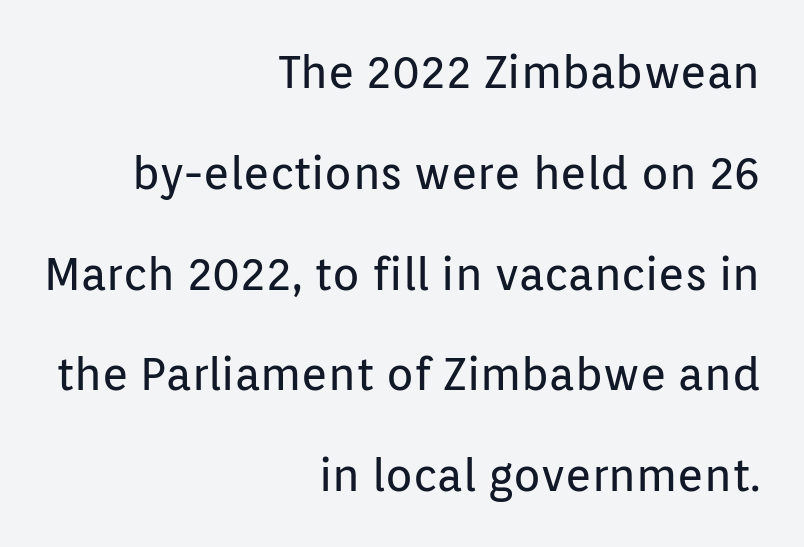
The image shows 45 px regular-weight sans-serif type, upright; set right-aligned, loose line spacing (2.24x), normal letter spacing, not underlined; low stroke contrast and a medium x-height.
